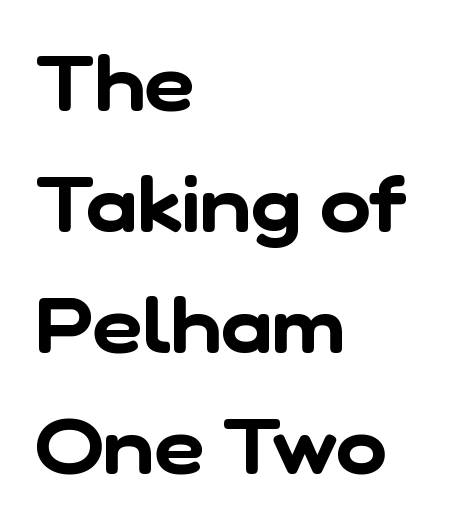
Q: Is the typeface a serif or a sans-serif typeface? A: Sans-serif.
Q: Is the text underlined? A: No.
Q: How is the paragraph aligned? A: Left-aligned.
Q: Is the spacing between letters normal or unusually wide? A: Normal.
Q: Is the spacing between lines tight, normal or loose? A: Normal.
Q: Width (condensed, normal, or wide)? A: Normal.
Q: Stroke contrast? A: Low.
Q: x-height? A: Medium.
Q: Monospaced? A: No.
